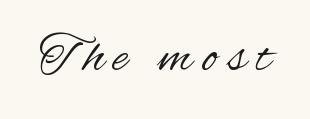
Q: Is the text bold? A: No.
Q: Is the text italic (slanted)? A: Yes.
Q: Is the typeface a serif or a sans-serif typeface? A: Sans-serif.
Q: Is the text underlined? A: No.
Q: Width (condensed, normal, or wide)? A: Condensed.
Q: Stroke contrast? A: Medium.
Q: x-height? A: Small.
Q: Monospaced? A: No.
